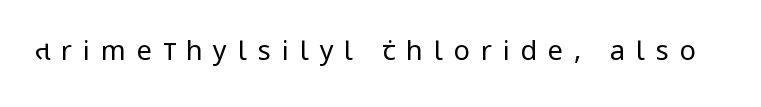
The image shows 27 px text type, upright; set unusually wide letter spacing (+0.4 em), not underlined.
